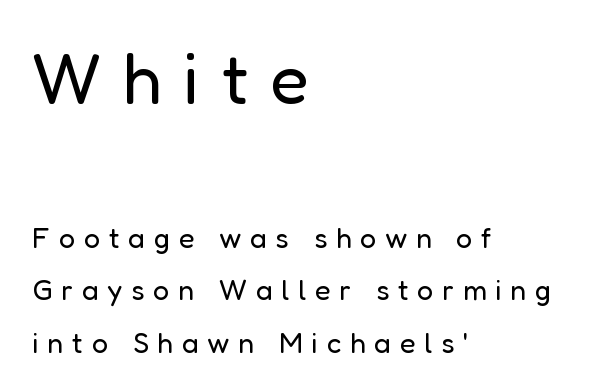
Q: Is the text bold? A: No.
Q: Is the text italic (slanted)? A: No, it is upright.
Q: Is the typeface a serif or a sans-serif typeface? A: Sans-serif.
Q: Is the text underlined? A: No.
Q: How is the paragraph aligned? A: Left-aligned.
Q: Is the spacing between letters normal or unusually wide? A: Unusually wide.
Q: Which block of text is set in a larger size, the first (top) or the second (bottom)? A: The first (top) one.
Q: Width (condensed, normal, or wide)? A: Normal.
Q: Stroke contrast? A: Low.
Q: x-height? A: Medium.
Q: Monospaced? A: No.
